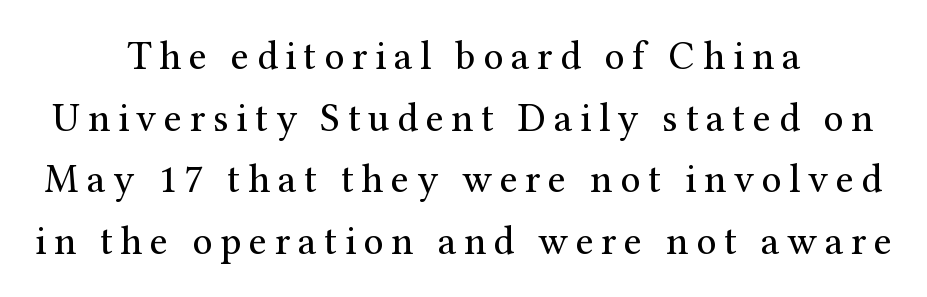
A bare baseline throughout the passage. Stroke thickness stays within the range of a standard reading face or lighter. The vertical gap from one line to the next is medium. The rendering positions every line midway between the sides.
